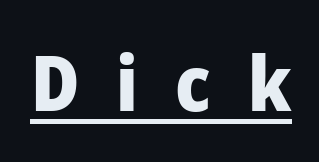
{"serif": "no", "italic": "no", "bold": "yes", "weight": "heavy", "width": "normal", "stroke_contrast": "low", "x_height": "medium", "monospaced": "no", "underline": "yes", "letter_spacing": "wide", "letter_spacing_em": 0.48, "glyph_px": 77}
